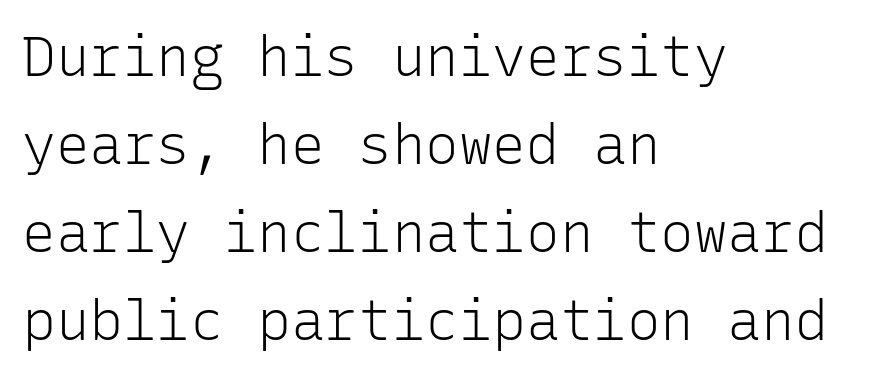
Q: Is the text bold? A: No.
Q: Is the text italic (slanted)? A: No, it is upright.
Q: Is the typeface a serif or a sans-serif typeface? A: Sans-serif.
Q: Is the text underlined? A: No.
Q: How is the paragraph aligned? A: Left-aligned.
Q: Is the spacing between letters normal or unusually wide? A: Normal.
Q: Is the spacing between lines tight, normal or loose? A: Normal.
Q: Width (condensed, normal, or wide)? A: Normal.
Q: Stroke contrast? A: Low.
Q: x-height? A: Medium.
Q: Monospaced? A: Yes.
